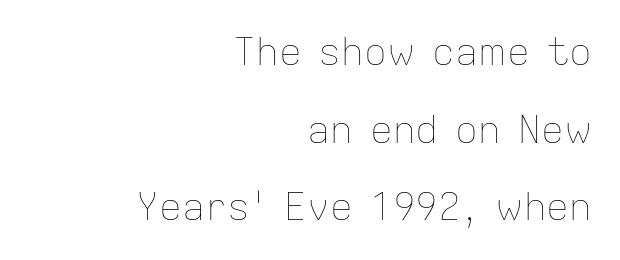
{"italic": "no", "bold": "no", "weight": "thin", "width": "normal", "stroke_contrast": "low", "x_height": "medium", "monospaced": "no", "underline": "no", "align": "right", "line_spacing": "loose", "line_spacing_ratio": 2.04, "letter_spacing": "normal", "letter_spacing_em": 0.0, "glyph_px": 38}
